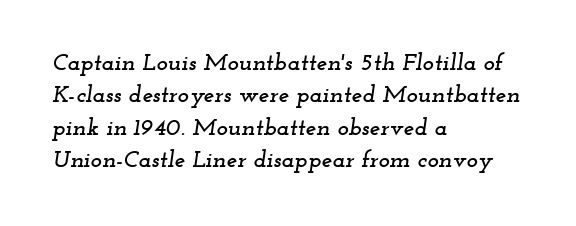
{"italic": "yes", "lean": "right", "slant_degrees": 12, "underline": "no", "align": "left", "line_spacing": "normal", "line_spacing_ratio": 1.35, "letter_spacing": "normal", "letter_spacing_em": 0.0, "glyph_px": 24}
